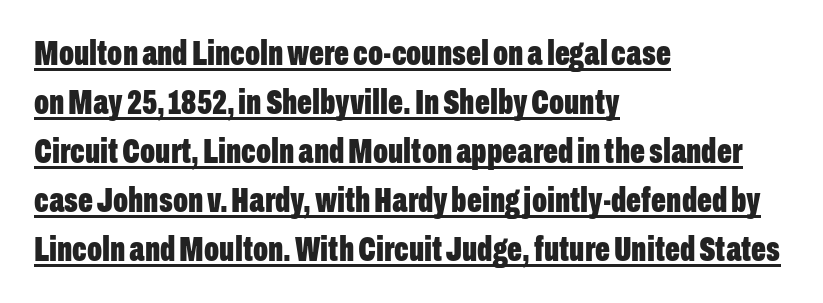
{"serif": "no", "italic": "no", "bold": "yes", "weight": "bold", "width": "condensed", "stroke_contrast": "low", "x_height": "medium", "monospaced": "no", "underline": "yes", "align": "left", "line_spacing": "normal", "line_spacing_ratio": 1.4, "letter_spacing": "normal", "letter_spacing_em": 0.0, "glyph_px": 35}
